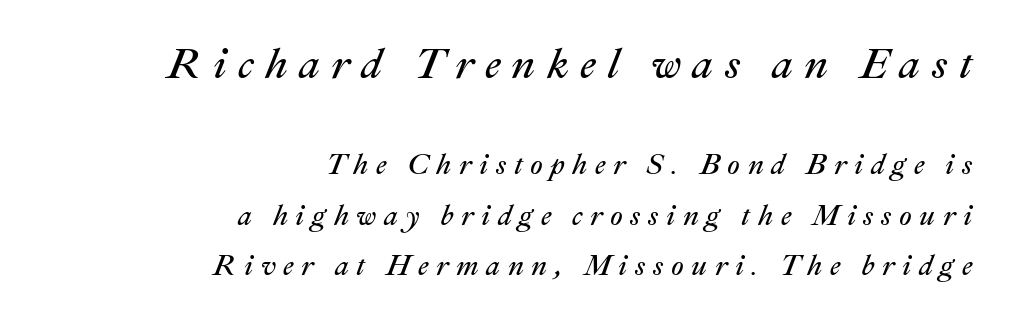
The image shows 42 px regular-weight type, italic (leaning right); set right-aligned, line spacing 1.8x, unusually wide letter spacing (+0.27 em), not underlined; the first (top) block is 1.5x larger; medium stroke contrast and a medium x-height.
